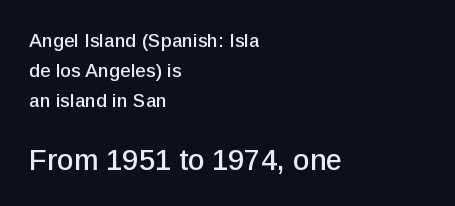
{"serif": "no", "italic": "no", "width": "normal", "stroke_contrast": "low", "x_height": "medium", "monospaced": "no", "underline": "no", "align": "left", "line_spacing": "normal", "line_spacing_ratio": 1.59, "letter_spacing": "normal", "letter_spacing_em": 0.0, "larger_block": "second", "size_ratio": 1.53, "glyph_px": 29}
